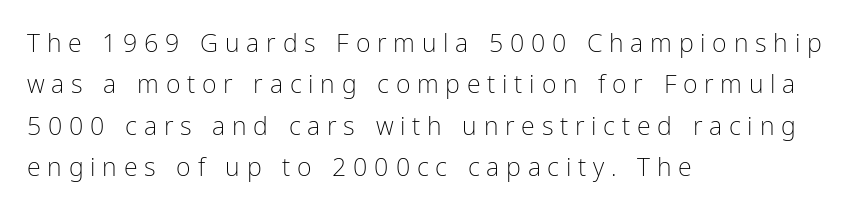
The image shows 25 px text type, upright; set left-aligned, normal line spacing (1.66x), unusually wide letter spacing (+0.27 em), not underlined.
